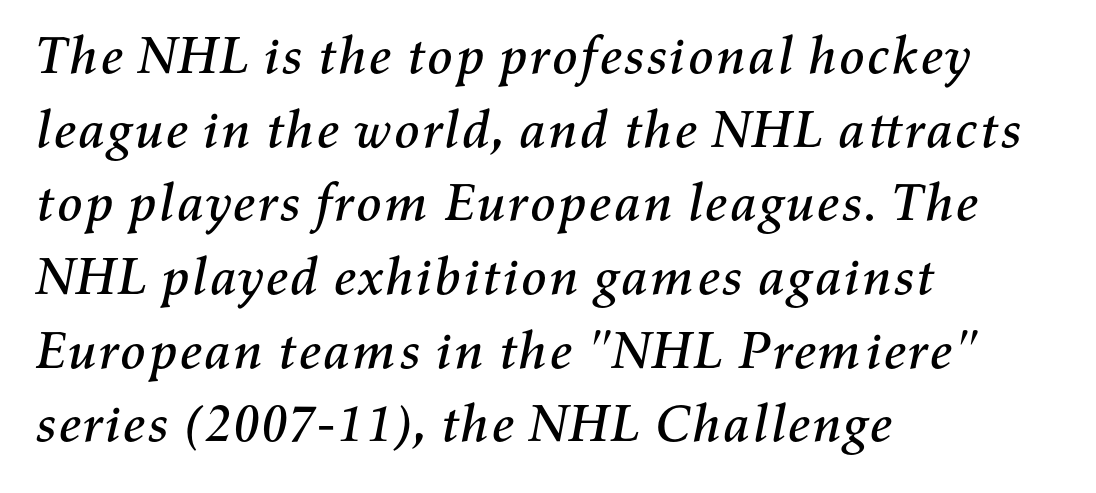
The image shows 53 px text type, italic (leaning right); set left-aligned, normal line spacing (1.39x), normal letter spacing, not underlined; medium stroke contrast and a medium x-height.
